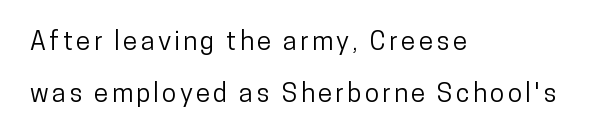
{"italic": "no", "underline": "no", "align": "left", "line_spacing": "loose", "line_spacing_ratio": 1.99, "glyph_px": 26}
